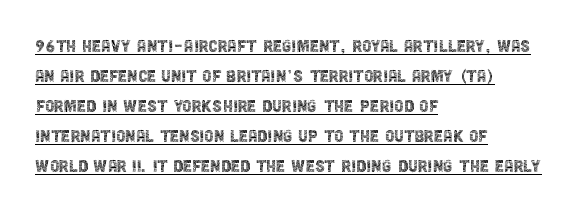
The image shows 21 px text type, upright; set left-aligned, normal line spacing (1.43x), normal letter spacing, underlined.
